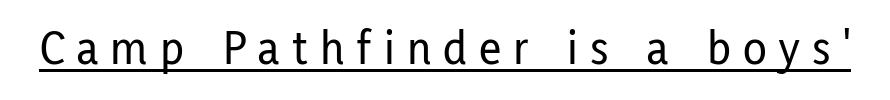
Q: Is the text italic (slanted)? A: No, it is upright.
Q: Is the typeface a serif or a sans-serif typeface? A: Sans-serif.
Q: Is the text underlined? A: Yes.
Q: Is the spacing between letters normal or unusually wide? A: Unusually wide.
Q: Width (condensed, normal, or wide)? A: Condensed.
Q: Stroke contrast? A: Low.
Q: x-height? A: Medium.
Q: Monospaced? A: No.
